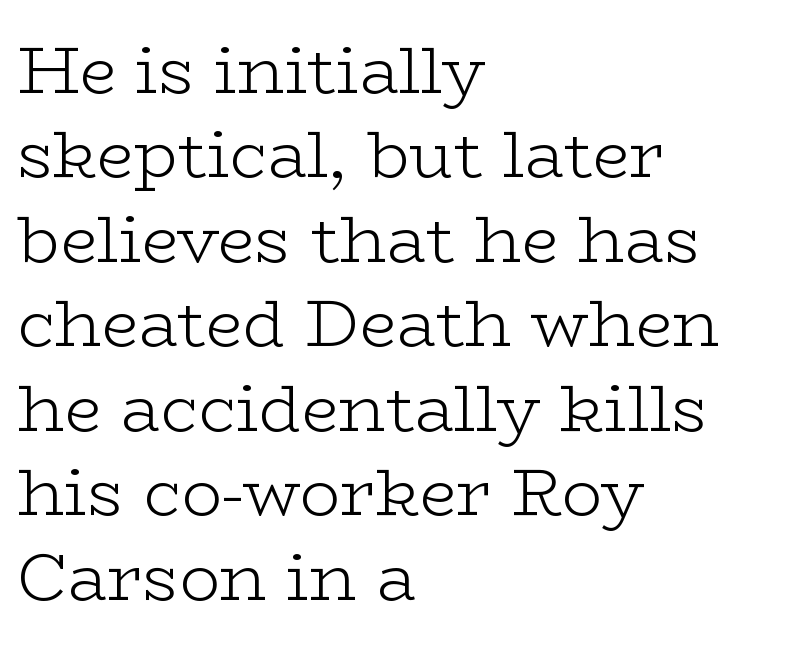
{"serif": "yes", "italic": "no", "bold": "no", "weight": "light", "width": "wide", "stroke_contrast": "low", "x_height": "medium", "monospaced": "no", "underline": "no", "align": "left", "line_spacing": "normal", "line_spacing_ratio": 1.26, "letter_spacing": "normal", "letter_spacing_em": 0.0, "glyph_px": 67}
